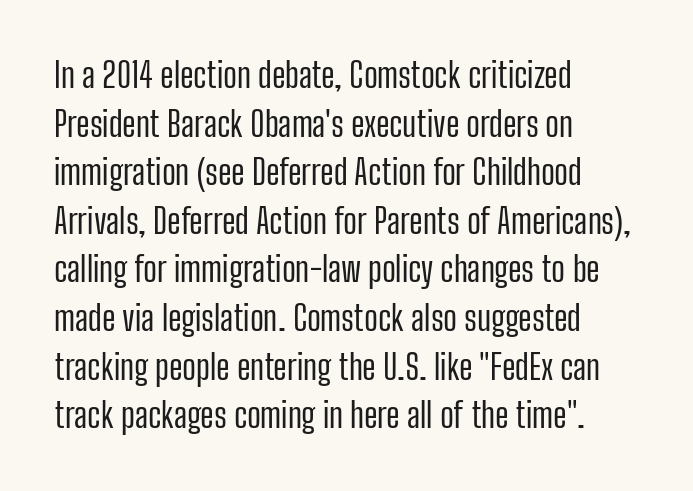
Alignment: flush left. The tracking reads as untouched default to a designer's eye. Unbolded letterforms with no extra heft. Underlining? Definitely not there. Stroke terminals: plain, sans-serif.
